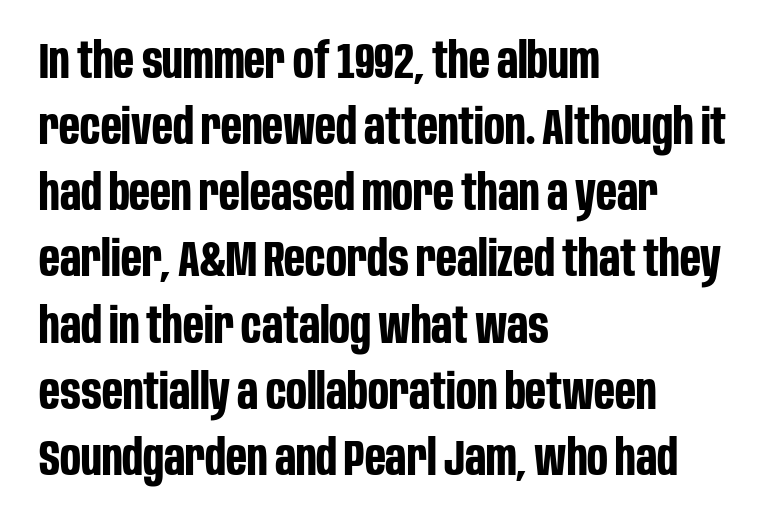
{"serif": "no", "italic": "no", "bold": "yes", "weight": "bold", "width": "condensed", "stroke_contrast": "low", "x_height": "large", "monospaced": "no", "underline": "no", "align": "left", "line_spacing": "normal", "line_spacing_ratio": 1.35, "letter_spacing": "normal", "letter_spacing_em": 0.0, "glyph_px": 49}
